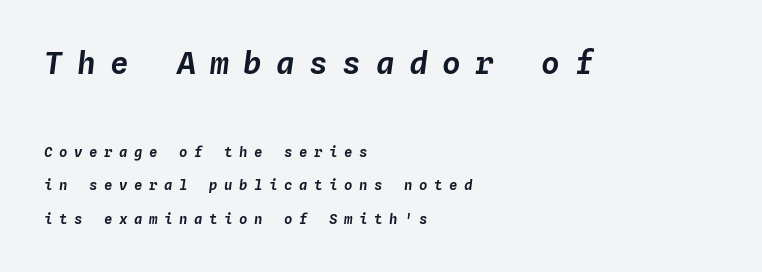
Designer's note — italics engaged. Whoever set this made the first block the dominant, larger element. The type is letterspaced generously, with wide tracking. Does the leading feel generous? Absolutely, it's lavish.
